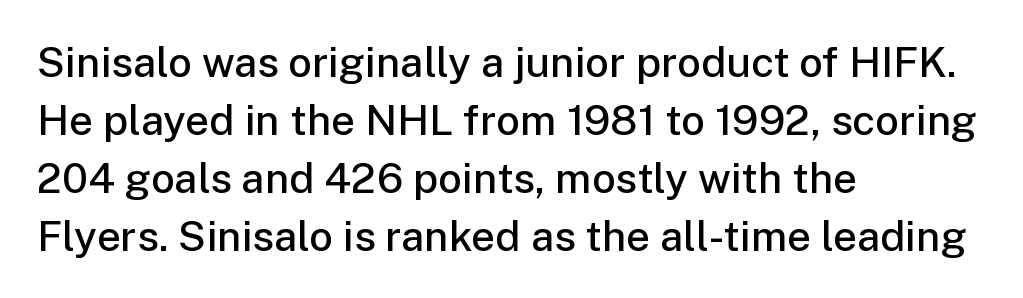
{"serif": "no", "italic": "no", "bold": "semi", "weight": "semibold", "width": "normal", "stroke_contrast": "low", "x_height": "medium", "monospaced": "no", "underline": "no", "align": "left", "line_spacing": "normal", "line_spacing_ratio": 1.38, "letter_spacing": "normal", "letter_spacing_em": 0.0, "glyph_px": 42}
